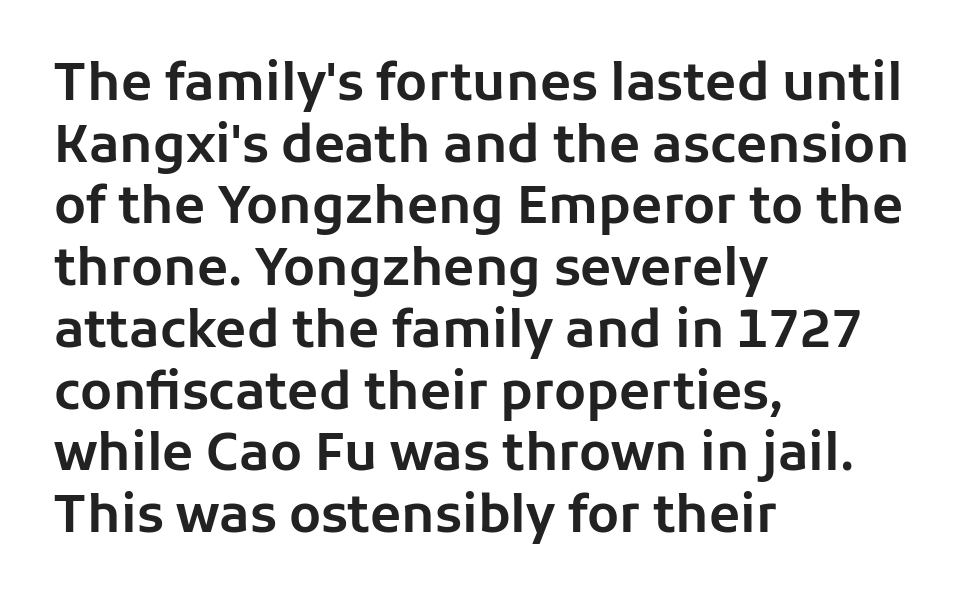
This sample has the flowing, uneven cadence of proportional lettering. The letters carry no serifs — their stems end cleanly without finishing strokes. The typesetter chose a ragged-right arrangement here. Do the letters lean? They stand straight. Spacing between characters is what you'd get straight out of the box.
